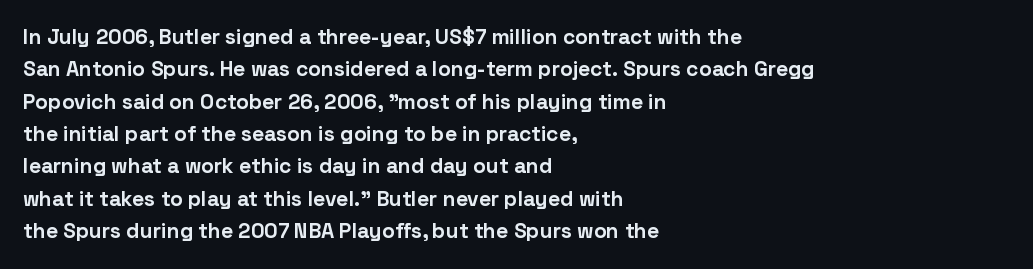
Unlike italic type, these characters show no tilt at all. Line starts are locked; line ends wander. Characters follow at the spacing the type designer built in. On the weight axis this lands at bold, roughly 700. The passage shown is not underscored anywhere.
